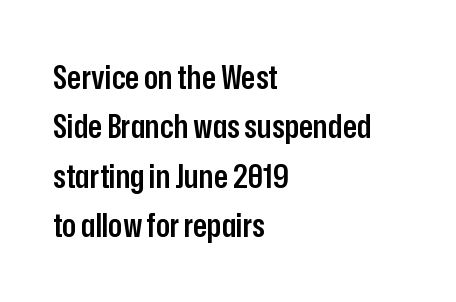
The image shows 33 px semibold, condensed sans-serif type, upright; set left-aligned, normal line spacing (1.5x), normal letter spacing, not underlined; low stroke contrast and a medium x-height.
